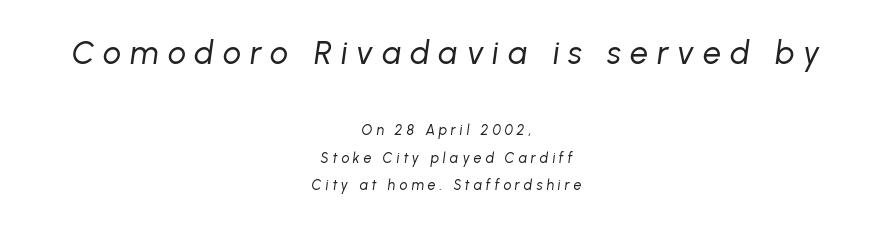
Q: Is the text bold? A: No.
Q: Is the text italic (slanted)? A: Yes, it leans right by about 8 degrees.
Q: Is the text underlined? A: No.
Q: How is the paragraph aligned? A: Centered.
Q: Is the spacing between letters normal or unusually wide? A: Unusually wide.
Q: Is the spacing between lines tight, normal or loose? A: Loose.
Q: Which block of text is set in a larger size, the first (top) or the second (bottom)? A: The first (top) one.
Q: Width (condensed, normal, or wide)? A: Normal.
Q: Stroke contrast? A: Low.
Q: x-height? A: Medium.
Q: Monospaced? A: No.
